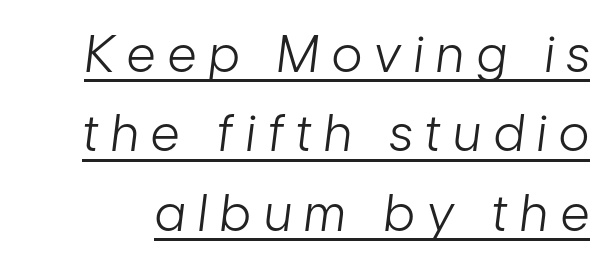
The typography opts for an oblique posture over an upright one. The face used here is proportionally spaced, like ordinary book or web type. Has an underline been added? It has. Glyph-to-glyph distance is far greater than everyday printed text. The lines sit at an ordinary, default distance from one another. The passage shown is not bold in any degree.
